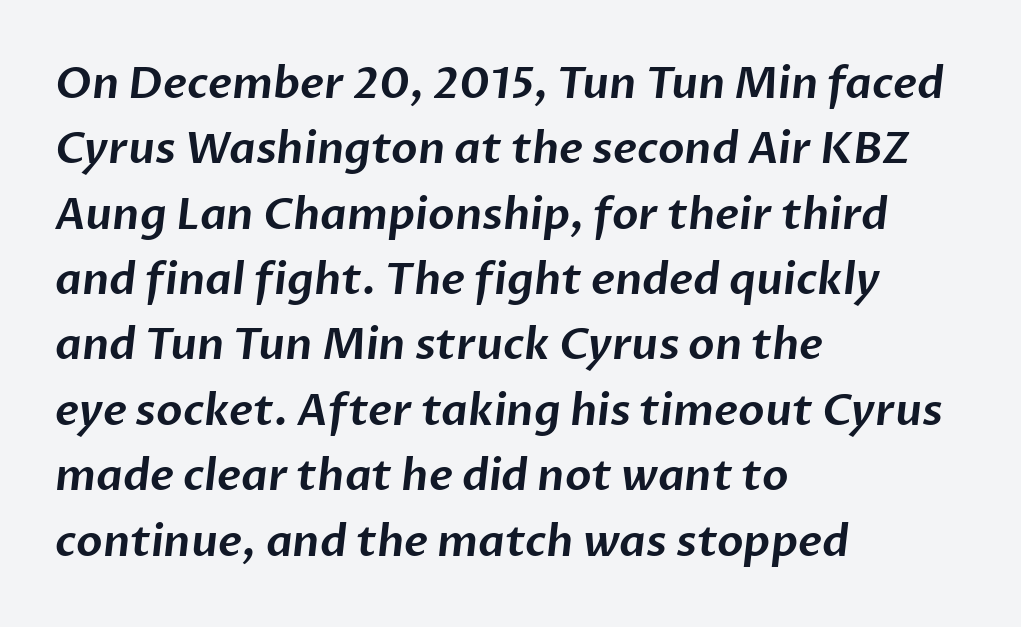
Q: Is the typeface a serif or a sans-serif typeface? A: Sans-serif.
Q: Is the text underlined? A: No.
Q: How is the paragraph aligned? A: Left-aligned.
Q: Is the spacing between letters normal or unusually wide? A: Normal.
Q: Is the spacing between lines tight, normal or loose? A: Normal.
Q: Width (condensed, normal, or wide)? A: Normal.
Q: Stroke contrast? A: Low.
Q: x-height? A: Medium.
Q: Monospaced? A: No.
